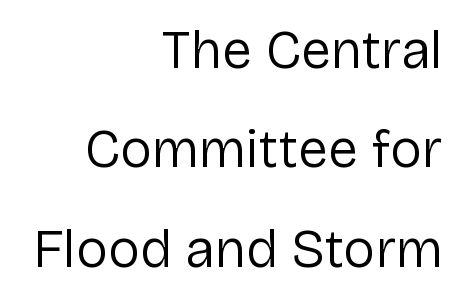
The image shows 54 px regular-weight sans-serif type, upright; set right-aligned, line spacing 1.84x, normal letter spacing, not underlined; low stroke contrast and a medium x-height.
